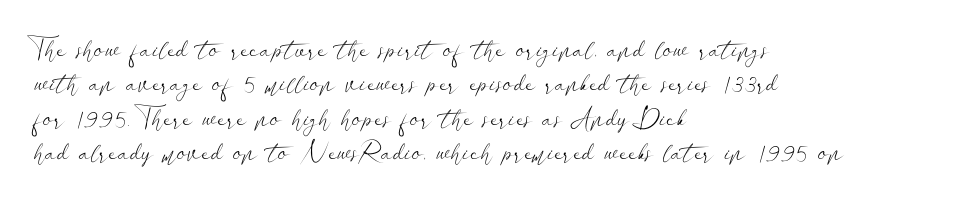
The letterforms sit at book weight or below. Honestly, the letter spacing is just normal — you wouldn't notice it. Unmarked baselines from the first word to the last. The text block is weighted toward the left margin, trailing off unevenly rightward. The designer left line spacing at the default.
